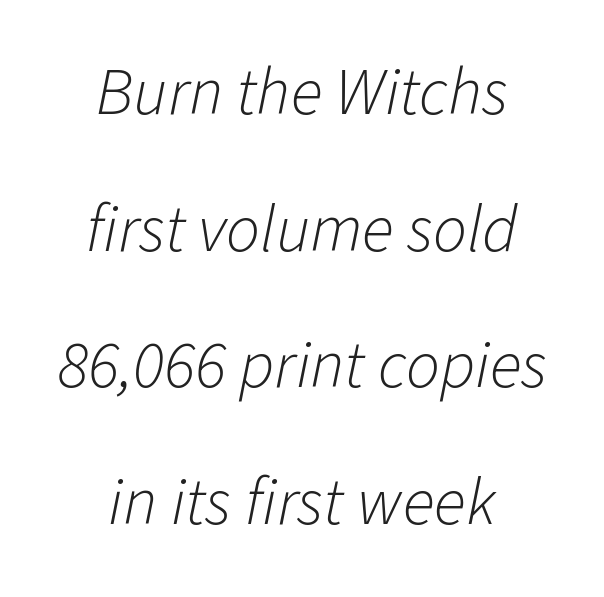
The image shows 67 px light type, italic (leaning right); set centered, loose line spacing (2.04x), normal letter spacing, not underlined; low stroke contrast and a medium x-height.
